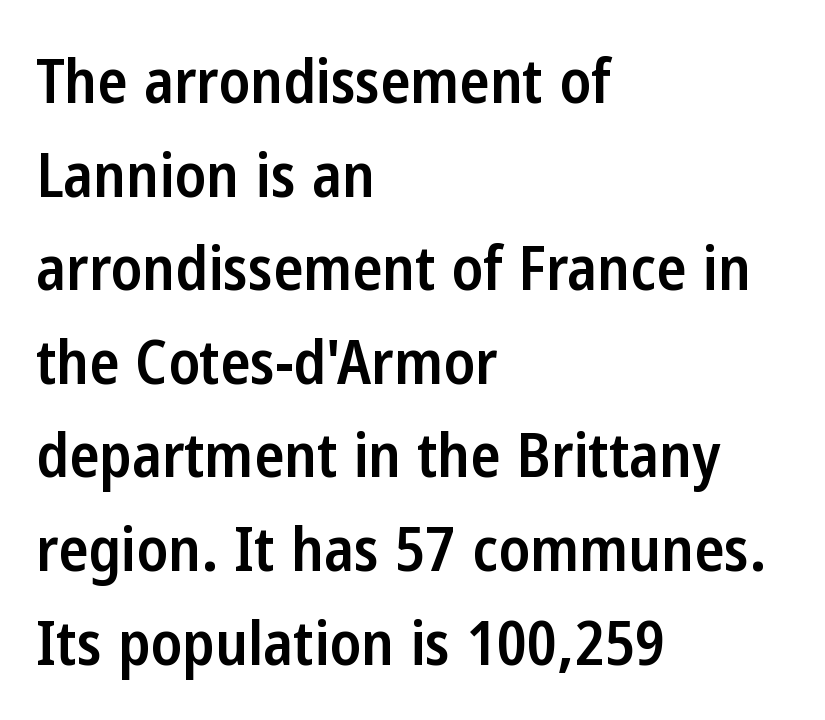
The image shows 62 px semibold, condensed sans-serif type, upright; set left-aligned, normal line spacing (1.51x), normal letter spacing, not underlined; low stroke contrast and a medium x-height.
